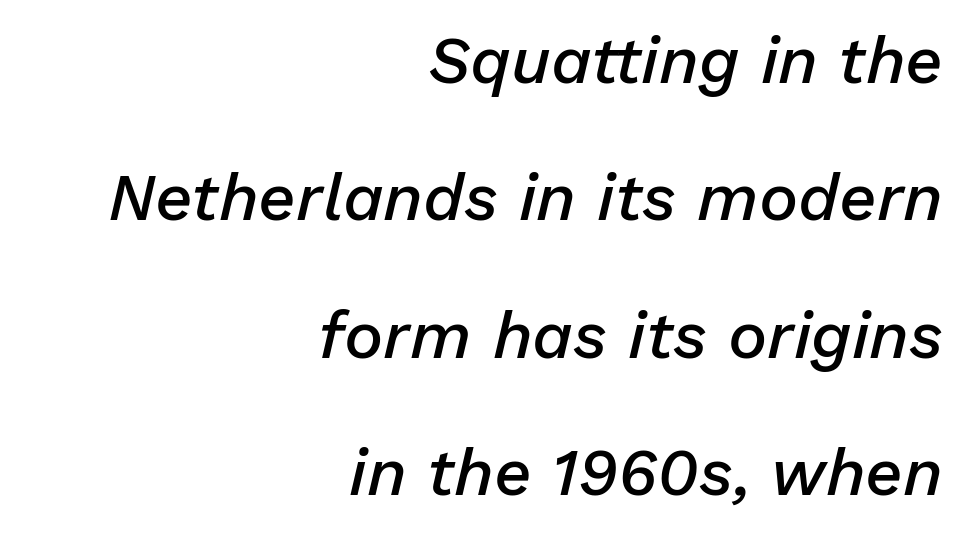
The image shows 66 px semibold type, italic (leaning right); set right-aligned, loose line spacing (2.08x), normal letter spacing, not underlined; low stroke contrast and a medium x-height.
